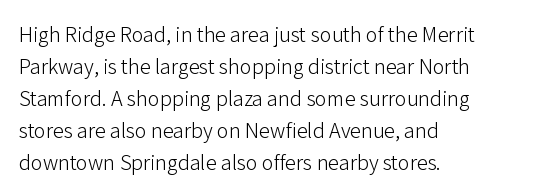
This sample uses an upright cut, with every glyph sitting square on the baseline. Check the space under the baseline: it is left empty. These lines are set flush left with a ragged right edge. Weight: not bold — regular or lighter.
